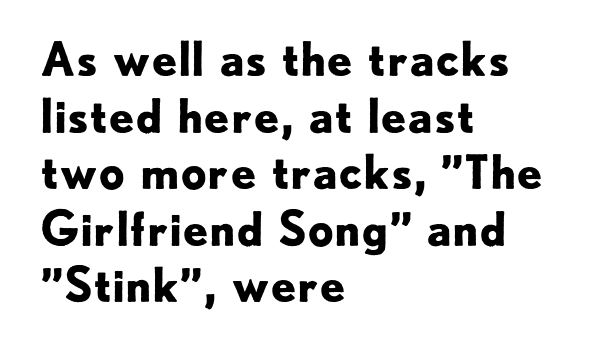
Q: Is the text bold? A: Yes.
Q: Is the text italic (slanted)? A: No, it is upright.
Q: Is the typeface a serif or a sans-serif typeface? A: Sans-serif.
Q: Is the text underlined? A: No.
Q: How is the paragraph aligned? A: Left-aligned.
Q: Is the spacing between letters normal or unusually wide? A: Normal.
Q: Width (condensed, normal, or wide)? A: Normal.
Q: Stroke contrast? A: Low.
Q: x-height? A: Small.
Q: Monospaced? A: No.
